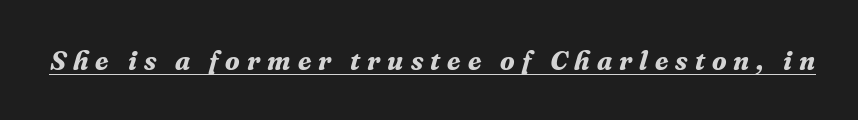
Q: Is the text bold? A: Yes.
Q: Is the text italic (slanted)? A: Yes, it leans right by about 16 degrees.
Q: Is the text underlined? A: Yes.
Q: Is the spacing between letters normal or unusually wide? A: Unusually wide.
